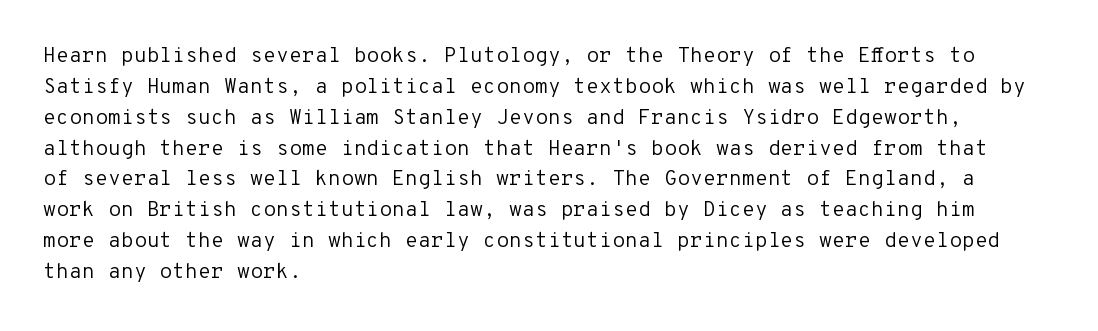
The image shows 21 px text type, upright; set left-aligned, normal line spacing (1.47x), normal letter spacing, not underlined.
